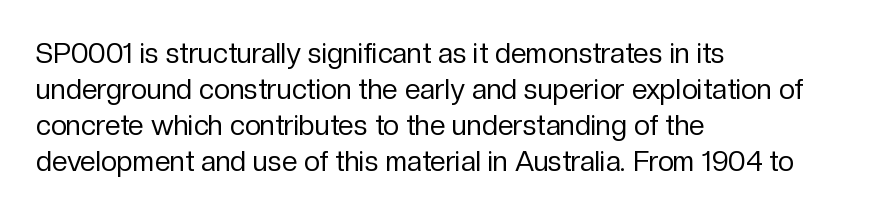
The image shows 28 px regular-weight sans-serif type, upright; set left-aligned, normal line spacing (1.29x), normal letter spacing, not underlined; low stroke contrast and a medium x-height.
